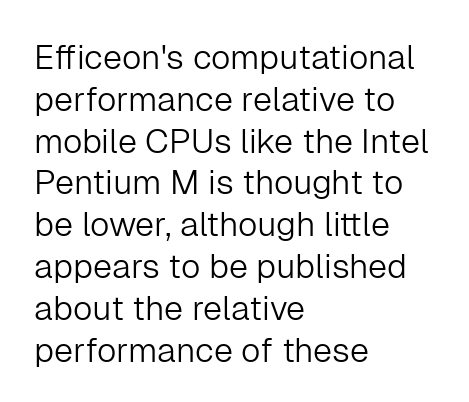
{"serif": "no", "italic": "no", "bold": "no", "weight": "light", "width": "normal", "stroke_contrast": "low", "x_height": "medium", "monospaced": "no", "underline": "no", "align": "left", "line_spacing_ratio": 1.23, "letter_spacing": "normal", "letter_spacing_em": 0.0, "glyph_px": 34}
